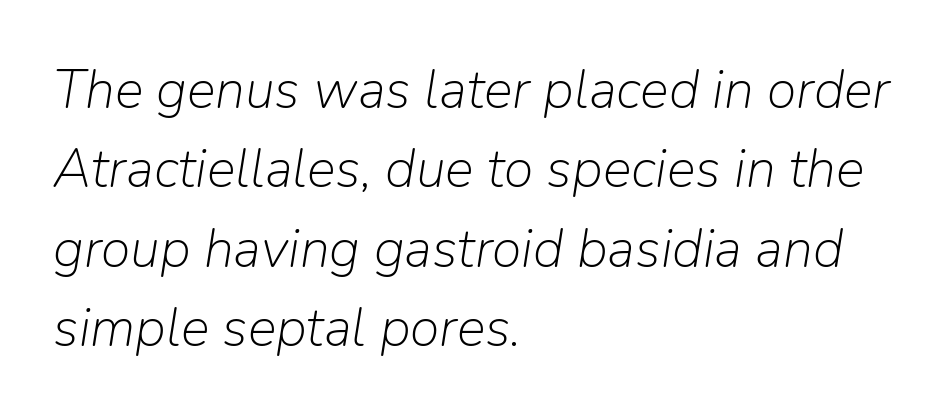
Q: Is the text bold? A: No.
Q: Is the text italic (slanted)? A: Yes, it leans right by about 9 degrees.
Q: Is the text underlined? A: No.
Q: How is the paragraph aligned? A: Left-aligned.
Q: Is the spacing between letters normal or unusually wide? A: Normal.
Q: Is the spacing between lines tight, normal or loose? A: Normal.
Q: Width (condensed, normal, or wide)? A: Normal.
Q: Stroke contrast? A: Low.
Q: x-height? A: Medium.
Q: Monospaced? A: No.
